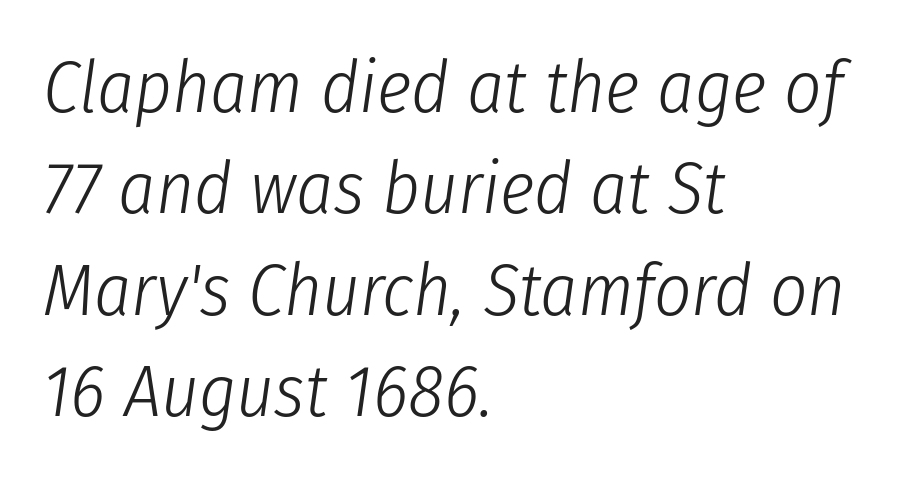
The image shows 73 px light, condensed type, italic (leaning right); set left-aligned, normal line spacing (1.39x), normal letter spacing, not underlined; low stroke contrast and a medium x-height.
